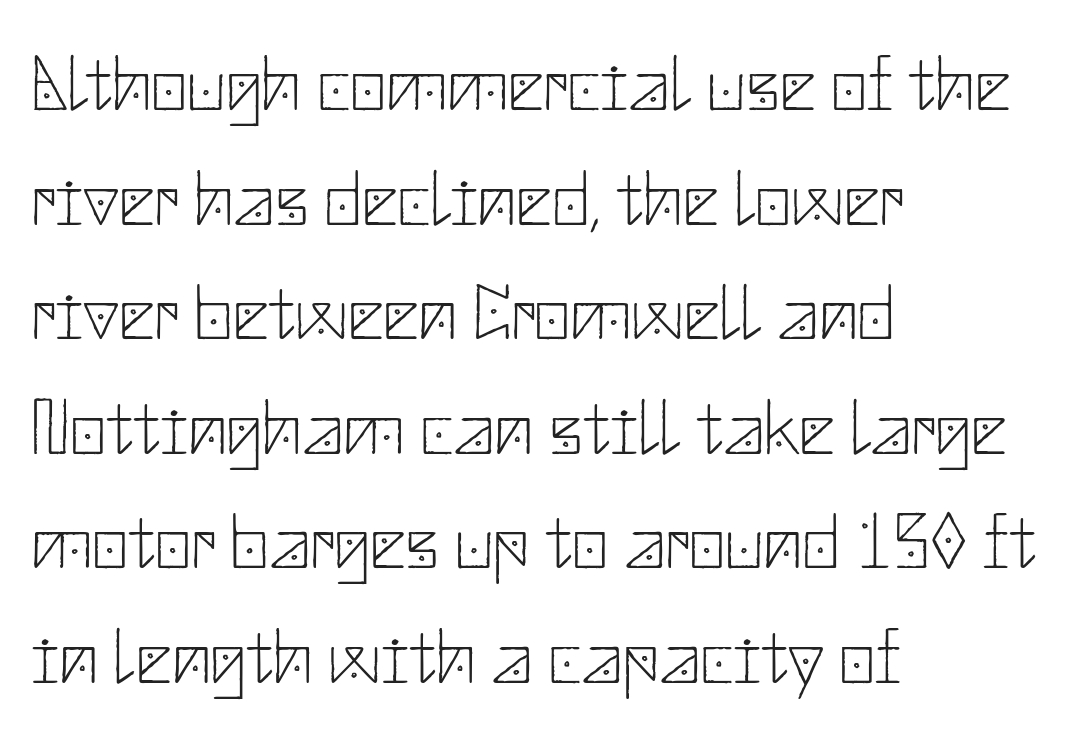
The image shows 79 px thin sans-serif type, upright; set left-aligned, normal line spacing (1.45x), normal letter spacing, not underlined; low stroke contrast and a small x-height.
